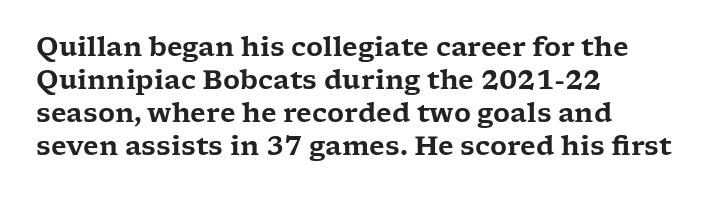
The image shows 26 px text type, upright; set left-aligned, normal line spacing (1.27x), normal letter spacing, not underlined.
